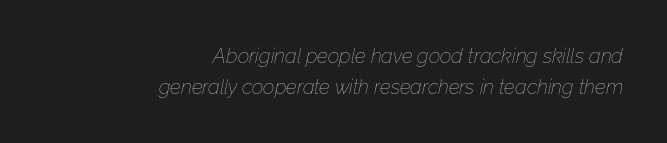
Compared with a flush-left layout, this one pins lines to the opposite, right side. Leading: standard. Observe the lean: these are italic letterforms. In terms of letterspacing, this is plain default setting.
